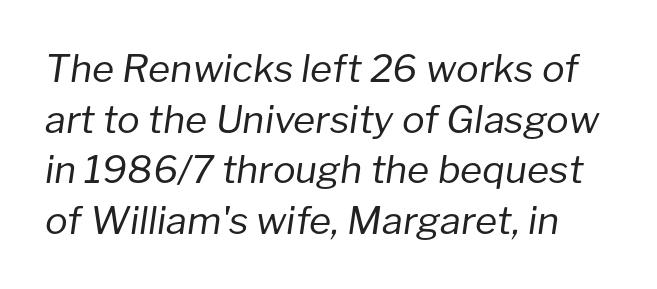
Clear beneath every line of the passage. This is not heavy type; no bold has been used. In terms of posture, this sample is oblique. Regular leading. Caption: standard tracking, unaltered.
